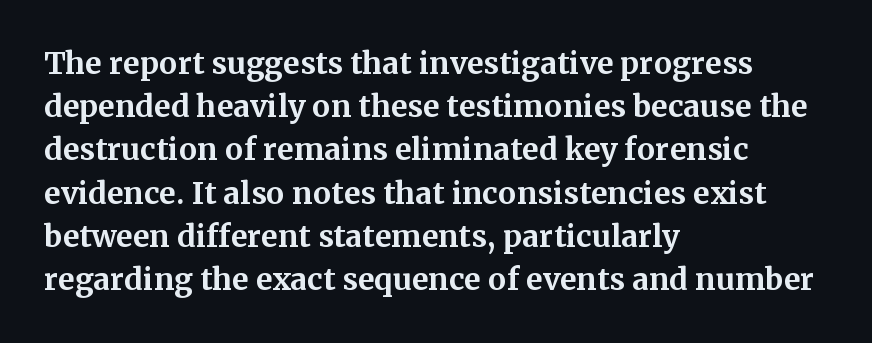
The image shows 30 px bold serif type, upright; set left-aligned, normal line spacing (1.44x), normal letter spacing, not underlined; medium stroke contrast and a medium x-height.
